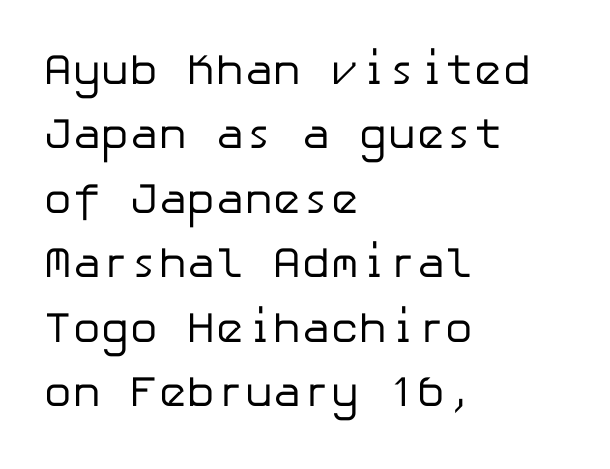
The lettering holds an erect, upright posture throughout. Bare-footed words on every line. A typesetter would call this leading conventional body-copy spacing. To sum up the face: it is a sans, with no serifs. Heaviness? Minimal to ordinary, like unemphasized prose. Between one letter and the next there's only the usual sliver of space.
